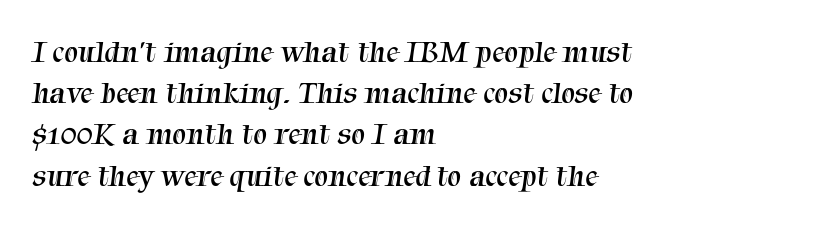
The image shows 31 px regular-weight serif type; set left-aligned, normal line spacing (1.33x), normal letter spacing, not underlined; medium stroke contrast and a medium x-height.
